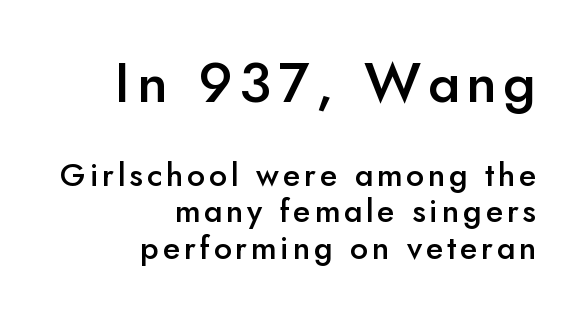
Q: Is the text bold? A: Semi-bold.
Q: Is the text italic (slanted)? A: No, it is upright.
Q: Is the typeface a serif or a sans-serif typeface? A: Sans-serif.
Q: Is the text underlined? A: No.
Q: How is the paragraph aligned? A: Right-aligned.
Q: Is the spacing between lines tight, normal or loose? A: Tight.
Q: Which block of text is set in a larger size, the first (top) or the second (bottom)? A: The first (top) one.
Q: Width (condensed, normal, or wide)? A: Normal.
Q: Stroke contrast? A: Low.
Q: x-height? A: Small.
Q: Monospaced? A: No.
